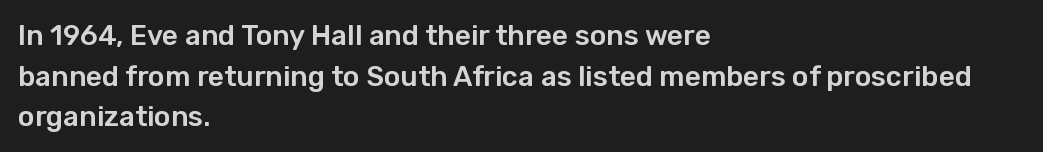
{"serif": "no", "italic": "no", "width": "normal", "stroke_contrast": "low", "x_height": "medium", "monospaced": "no", "underline": "no", "align": "left", "line_spacing": "normal", "line_spacing_ratio": 1.45, "letter_spacing": "normal", "letter_spacing_em": 0.0, "glyph_px": 28}
